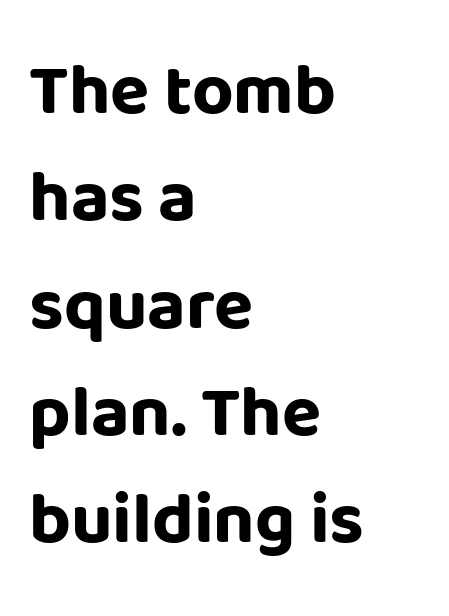
Line starts are locked; line ends wander. Type without underlining. The designer went with a sans here, leaving each stem footless. You could not count columns in this text — the font is proportionally spaced. Is there much room between lines? A standard amount, neither cramped nor airy.
